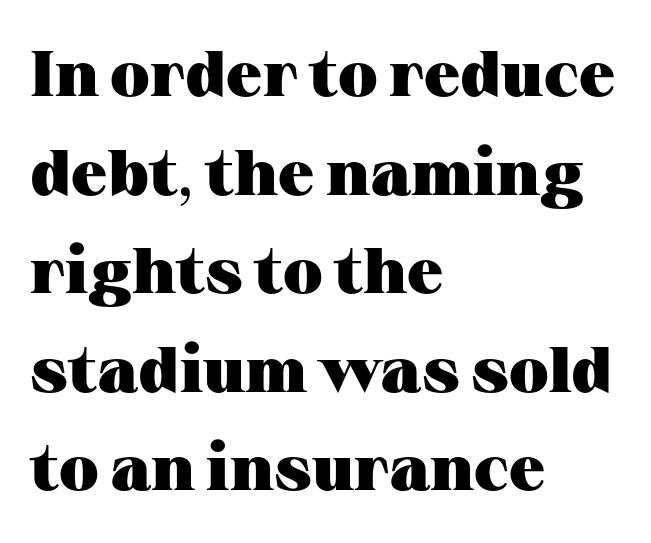
These lines are set flush left with a ragged right edge. The space between consecutive lines is moderate. This is roman type, the default non-slanted kind. Thick stems and heavy bowls — unmistakably bold.
